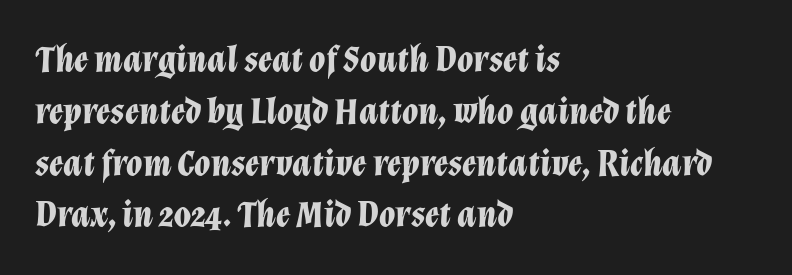
Each new line begins a customary step beneath the previous one. The ragged edge is on the right, which tells us the setting is flush left. Spacing verdict: proportional, widths tailored to each character. Looking at the ascenders, they clearly lean. Bare-footed words on every line.
